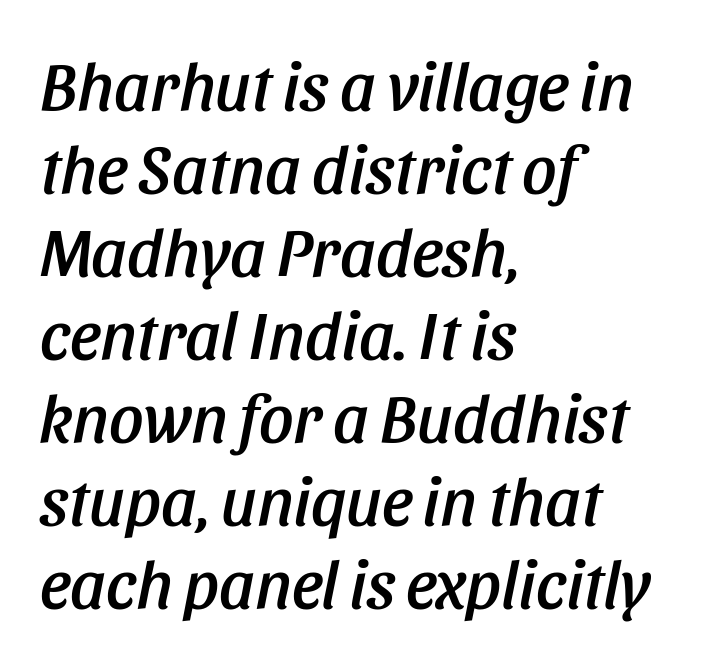
{"italic": "yes", "lean": "right", "slant_degrees": 11, "width": "condensed", "stroke_contrast": "low", "x_height": "large", "monospaced": "no", "underline": "no", "align": "left", "line_spacing_ratio": 1.22, "letter_spacing": "normal", "letter_spacing_em": 0.0, "glyph_px": 68}
